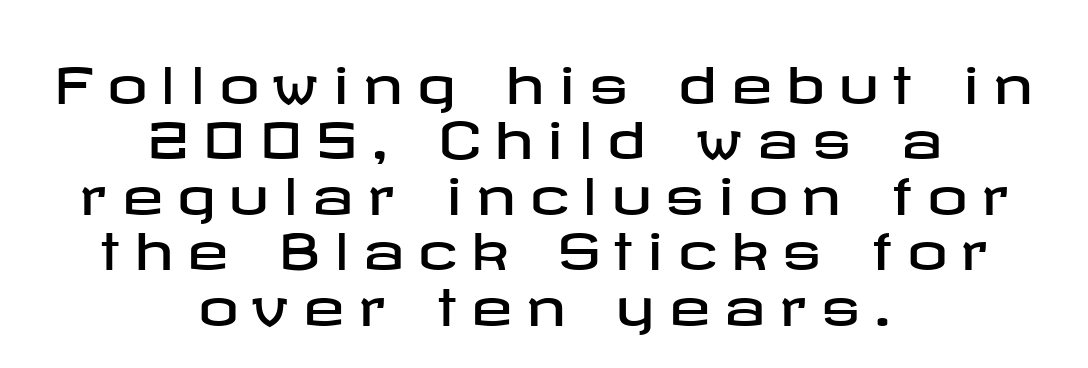
These lines are centered, leaving both edges ragged. Words float on clear page, feet unadorned. It's the straight-up-and-down kind of type. The rendering uses a small line-height, squeezing the rows.
